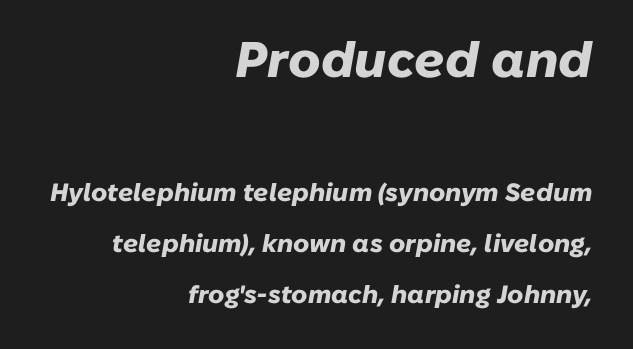
The image shows 50 px heavy type, italic (leaning right); set right-aligned, loose line spacing (2.04x), normal letter spacing, not underlined; the first (top) block is 2.0x larger; low stroke contrast and a medium x-height.
